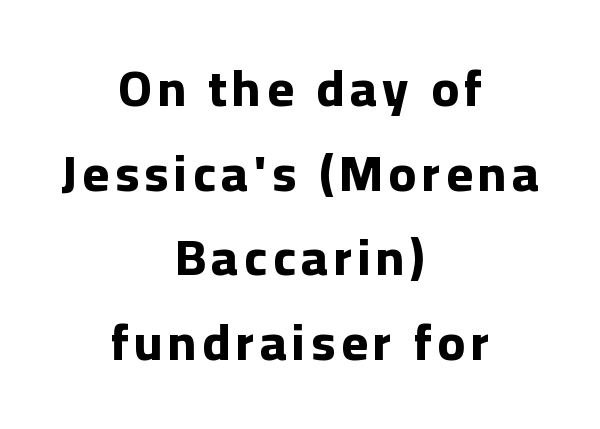
The image shows 51 px bold sans-serif type, upright; set centered, normal line spacing (1.66x), not underlined; low stroke contrast and a medium x-height.
